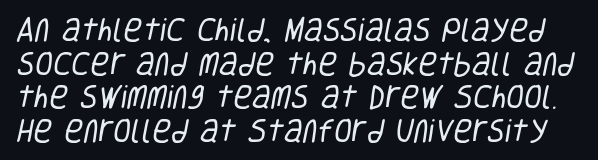
Q: Is the text bold? A: No.
Q: Is the text underlined? A: No.
Q: Is the spacing between letters normal or unusually wide? A: Normal.
Q: Is the spacing between lines tight, normal or loose? A: Normal.
